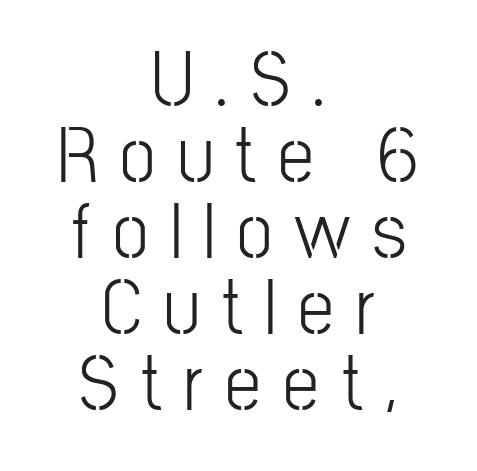
{"serif": "no", "italic": "no", "bold": "no", "weight": "light", "width": "condensed", "stroke_contrast": "low", "x_height": "medium", "monospaced": "no", "underline": "no", "align": "center", "line_spacing": "tight", "line_spacing_ratio": 0.95, "letter_spacing": "wide", "letter_spacing_em": 0.28, "glyph_px": 80}
